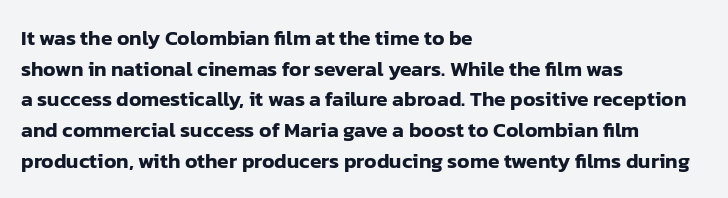
The image shows 21 px text type, upright; set left-aligned, normal line spacing (1.46x), normal letter spacing, not underlined.
